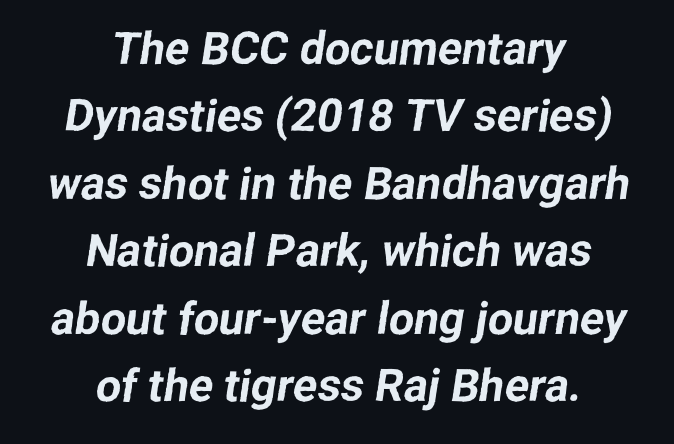
Q: Is the typeface a serif or a sans-serif typeface? A: Sans-serif.
Q: Is the text underlined? A: No.
Q: How is the paragraph aligned? A: Centered.
Q: Is the spacing between letters normal or unusually wide? A: Normal.
Q: Is the spacing between lines tight, normal or loose? A: Normal.
Q: Width (condensed, normal, or wide)? A: Normal.
Q: Stroke contrast? A: Low.
Q: x-height? A: Medium.
Q: Monospaced? A: No.
